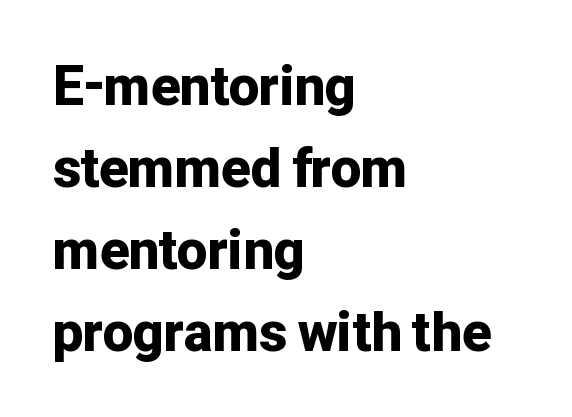
The image shows 54 px bold sans-serif type, upright; set left-aligned, normal line spacing (1.52x), normal letter spacing, not underlined; low stroke contrast and a medium x-height.
